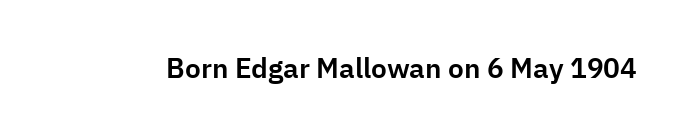
Tracking here is standard; glyphs follow each other at the usual distance. You can tell it's not italic because the verticals are truly vertical. Typographically, this falls in the sans-serif category. The letters advance in unequal steps, a hallmark of proportional type. No word sits above an underline.
